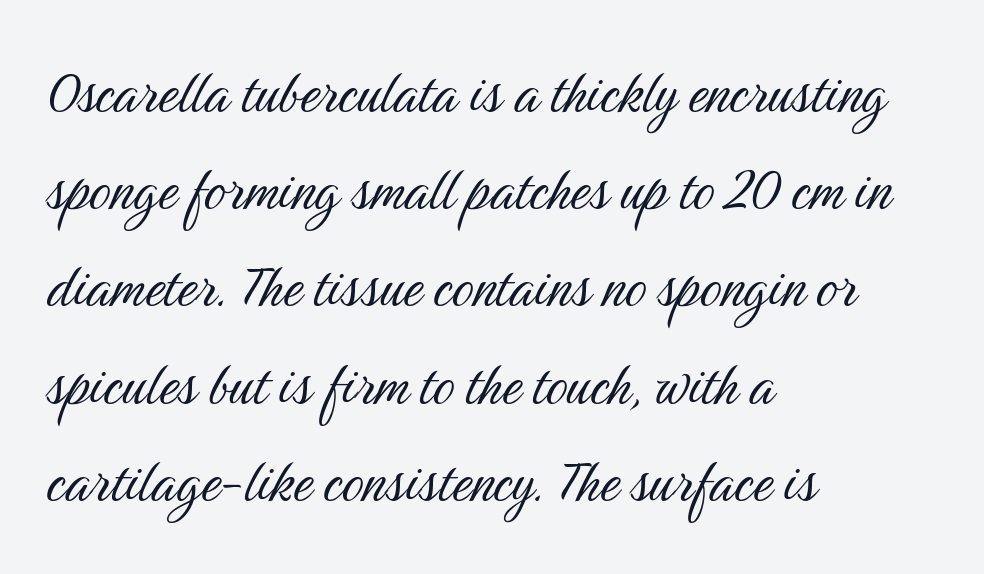
Q: Is the text bold? A: No.
Q: Is the text italic (slanted)? A: Yes.
Q: Is the typeface a serif or a sans-serif typeface? A: Sans-serif.
Q: Is the text underlined? A: No.
Q: How is the paragraph aligned? A: Left-aligned.
Q: Is the spacing between letters normal or unusually wide? A: Normal.
Q: Is the spacing between lines tight, normal or loose? A: Normal.
Q: Width (condensed, normal, or wide)? A: Condensed.
Q: Stroke contrast? A: Medium.
Q: x-height? A: Medium.
Q: Monospaced? A: No.
